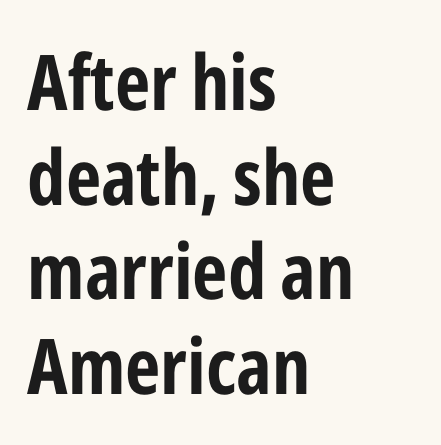
The image shows 77 px bold, condensed sans-serif type, upright; set left-aligned, line spacing 1.23x, normal letter spacing, not underlined; low stroke contrast and a medium x-height.
